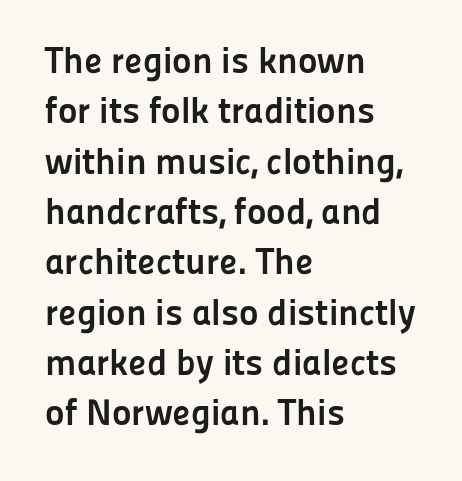
{"serif": "no", "italic": "no", "bold": "yes", "weight": "semibold", "width": "normal", "stroke_contrast": "low", "x_height": "medium", "monospaced": "no", "underline": "no", "align": "left", "line_spacing": "normal", "line_spacing_ratio": 1.36, "letter_spacing": "normal", "letter_spacing_em": 0.0, "glyph_px": 37}
